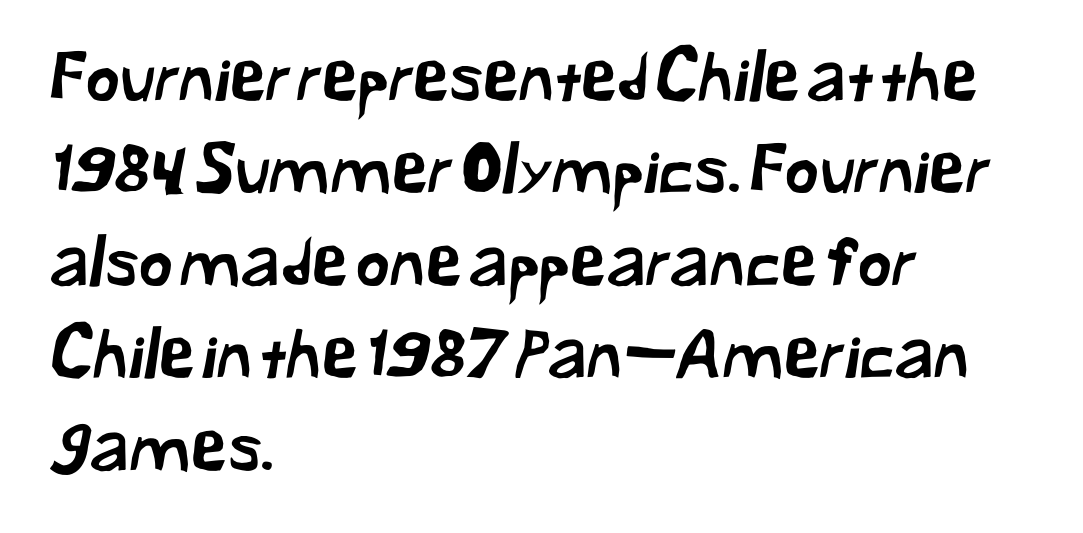
Q: Is the typeface a serif or a sans-serif typeface? A: Sans-serif.
Q: Is the text underlined? A: No.
Q: How is the paragraph aligned? A: Left-aligned.
Q: Is the spacing between letters normal or unusually wide? A: Normal.
Q: Is the spacing between lines tight, normal or loose? A: Normal.
Q: Width (condensed, normal, or wide)? A: Normal.
Q: Stroke contrast? A: Low.
Q: x-height? A: Medium.
Q: Monospaced? A: No.
